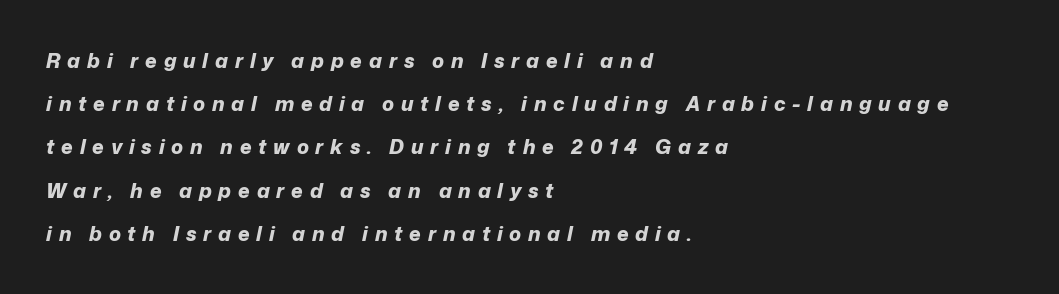
{"italic": "yes", "lean": "right", "slant_degrees": 12, "bold": "yes", "underline": "no", "align": "left", "line_spacing": "loose", "line_spacing_ratio": 2.16, "letter_spacing": "wide", "letter_spacing_em": 0.34, "glyph_px": 20}
